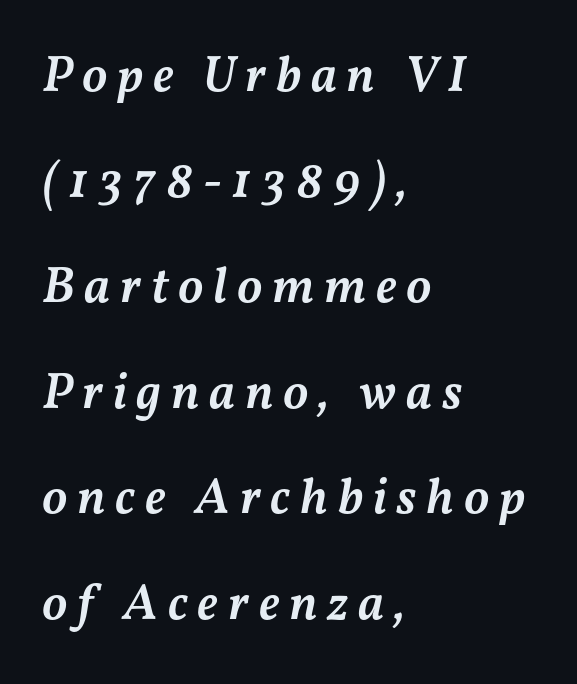
Nobody drew a line under any word here. Caption: multi-line text, flush left, ragged right. In terms of weight, the rendering is demibold, just under bold. Each letter keeps its own natural width here, so spacing adapts to shape. The whole block is typeset with a tilt.
